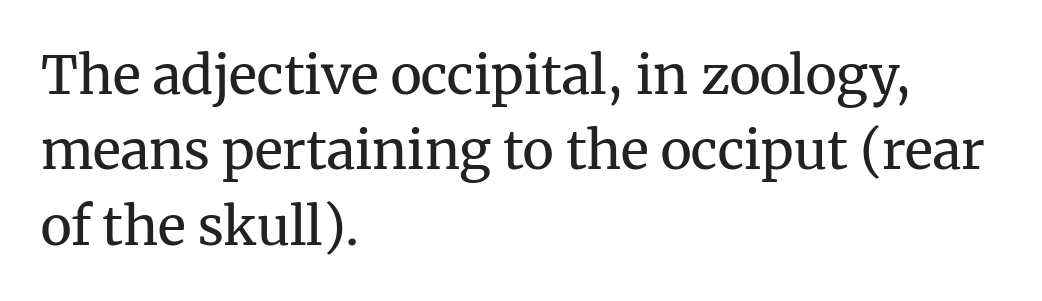
No letter is thick-stroked: the sample isn't bold. No italicization has been applied; the sample stays upright. The designer left line spacing at the default. Here the glyphs are tracked normally, forming tight word shapes. Anything drawn beneath the words? Only blank space. Casual observation: everything's shoved over to the left.
